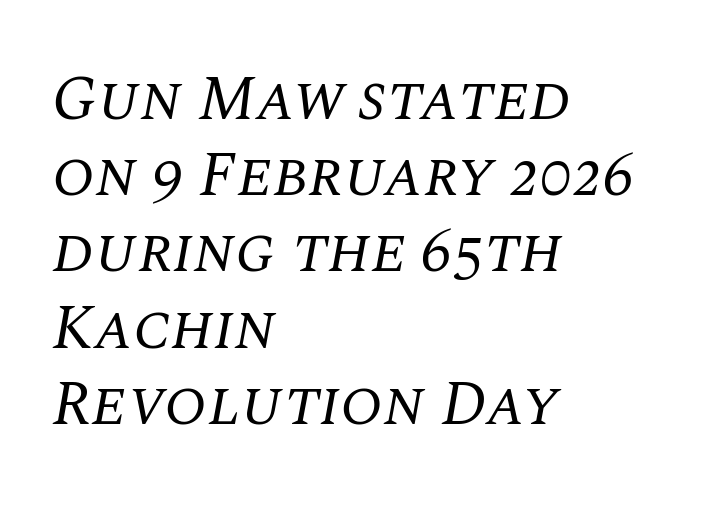
Q: Is the text bold? A: No.
Q: Is the text italic (slanted)? A: Yes, it leans right by about 10 degrees.
Q: Is the typeface a serif or a sans-serif typeface? A: Serif.
Q: Is the text underlined? A: No.
Q: How is the paragraph aligned? A: Left-aligned.
Q: Is the spacing between letters normal or unusually wide? A: Normal.
Q: Width (condensed, normal, or wide)? A: Normal.
Q: Stroke contrast? A: Medium.
Q: x-height? A: Large.
Q: Monospaced? A: No.
